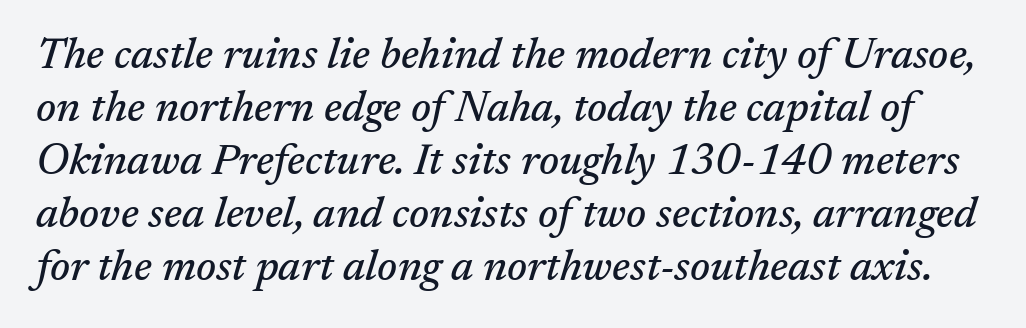
The letters advance in unequal steps, a hallmark of proportional type. The gaps between neighbouring characters are ordinary and unremarkable. The letters are slanted; this is an italic face. The foot of each line stays bare and open. The typeface chosen for these lines features serifs.
